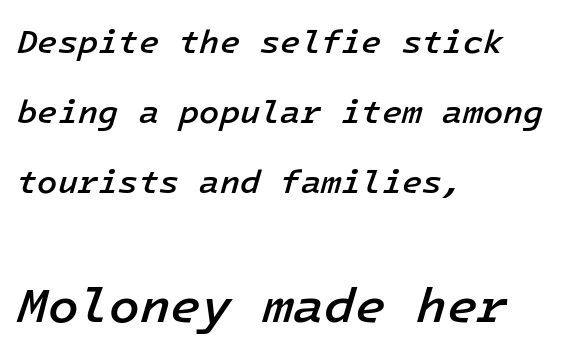
{"italic": "yes", "lean": "right", "slant_degrees": 16, "bold": "semi", "weight": "semibold", "width": "normal", "stroke_contrast": "low", "x_height": "medium", "underline": "no", "align": "left", "line_spacing": "loose", "line_spacing_ratio": 2.12, "letter_spacing": "normal", "letter_spacing_em": 0.0, "larger_block": "second", "size_ratio": 1.52, "glyph_px": 50}
